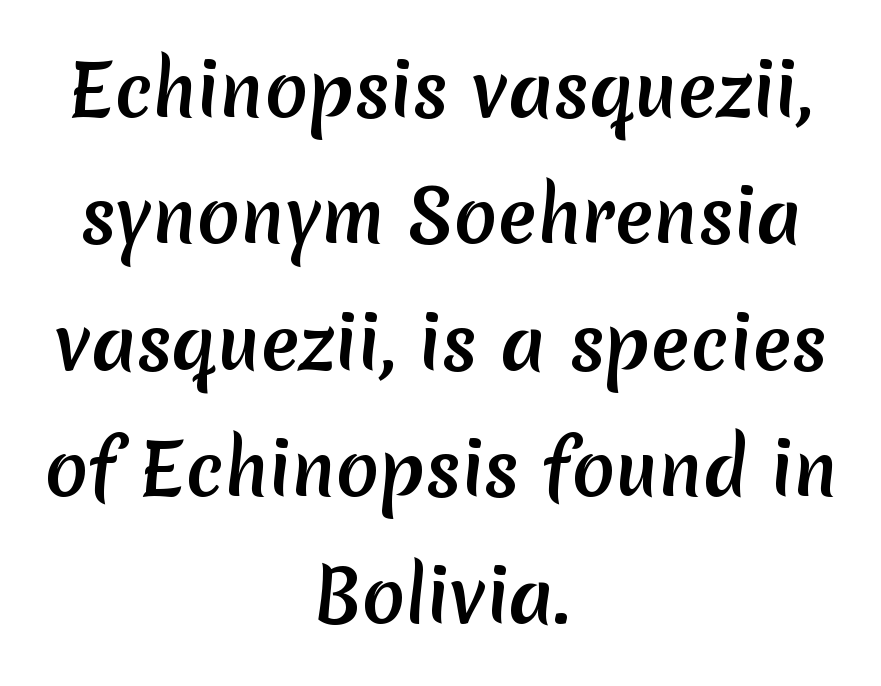
Q: Is the typeface a serif or a sans-serif typeface? A: Sans-serif.
Q: Is the text underlined? A: No.
Q: How is the paragraph aligned? A: Centered.
Q: Is the spacing between letters normal or unusually wide? A: Normal.
Q: Width (condensed, normal, or wide)? A: Normal.
Q: Stroke contrast? A: Medium.
Q: x-height? A: Medium.
Q: Monospaced? A: No.
